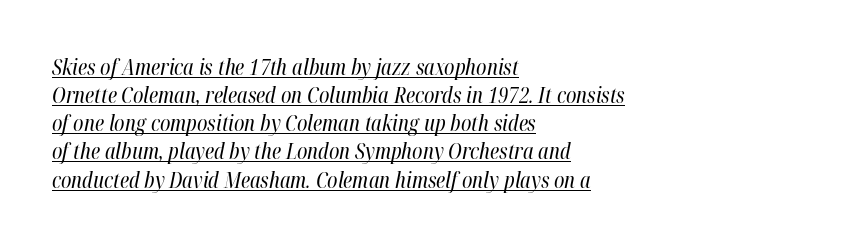
{"italic": "yes", "lean": "right", "slant_degrees": 12, "bold": "no", "underline": "yes", "align": "left", "line_spacing": "normal", "line_spacing_ratio": 1.34, "letter_spacing": "normal", "letter_spacing_em": 0.0, "glyph_px": 21}
